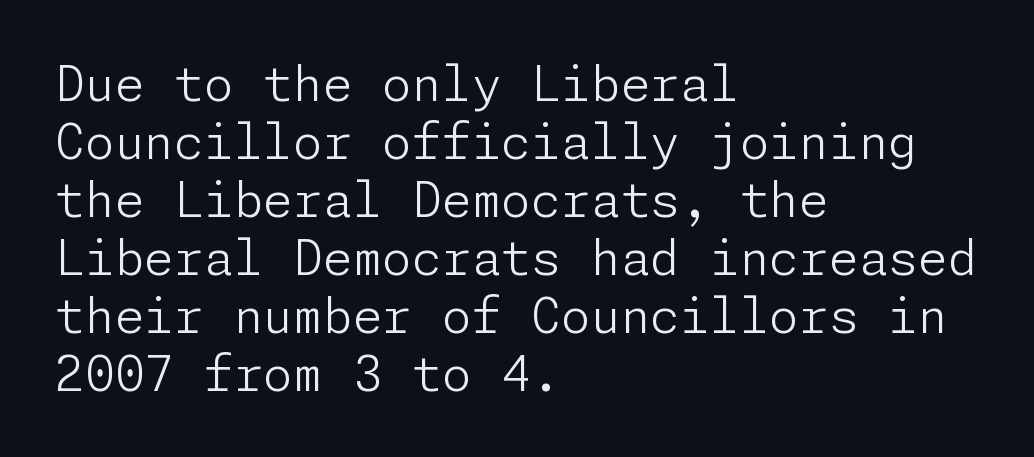
The typesetter chose a ragged-right arrangement here. Letterform terminals end flat and unadorned throughout the passage. Think standard paragraph weight, or any step lighter than that. The type is set solid horizontally, with unmodified tracking. The lettering holds an erect, upright posture throughout.
